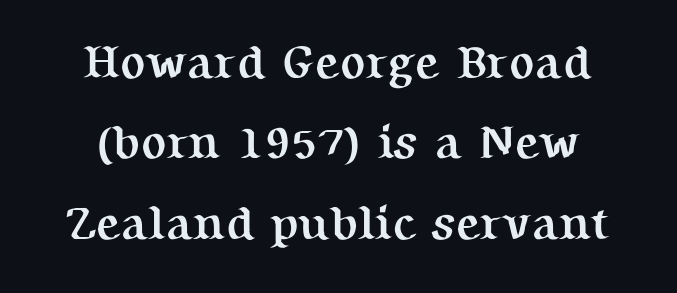
Q: Is the text bold? A: Yes.
Q: Is the text italic (slanted)? A: No, it is upright.
Q: Is the typeface a serif or a sans-serif typeface? A: Serif.
Q: Is the text underlined? A: No.
Q: Is the spacing between letters normal or unusually wide? A: Normal.
Q: Width (condensed, normal, or wide)? A: Normal.
Q: Stroke contrast? A: Medium.
Q: x-height? A: Medium.
Q: Monospaced? A: No.
